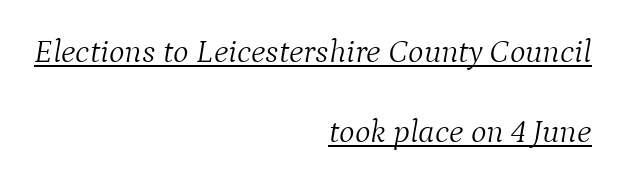
Looking at the ascenders, they clearly lean. No heavy texture on the line: the type isn't bold. This rendering uses right alignment, leaving the left contour irregular. The letters sit at their default tracking, neither squeezed nor spread. Does the type have serifs? Yes, each stem ends in a small foot.
